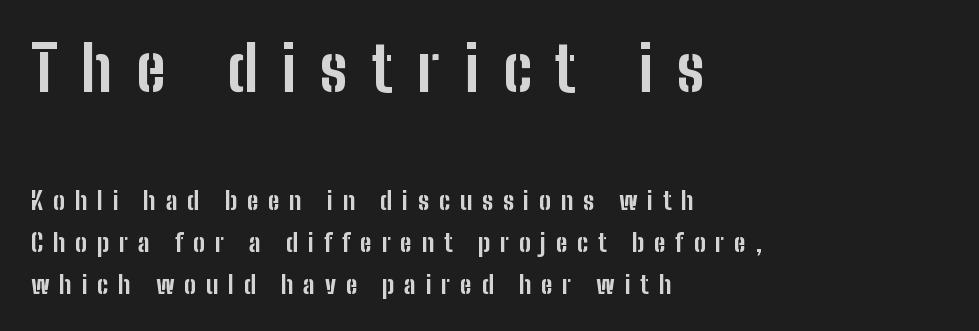
The rows are spaced the way most documents space them. The letters stand upright; this is a roman face. The letterforms stand isolated, each surrounded by extra space. The rag falls on the right side of this text block. Anything drawn beneath the words? Only blank space.
